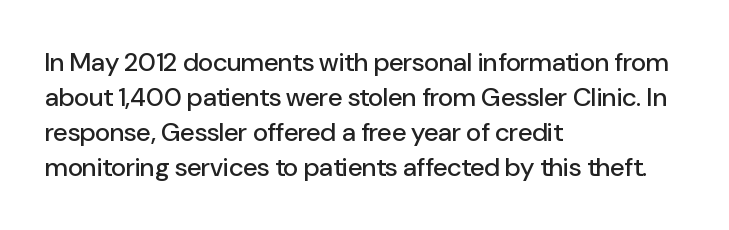
{"italic": "no", "underline": "no", "align": "left", "line_spacing": "normal", "line_spacing_ratio": 1.34, "letter_spacing": "normal", "letter_spacing_em": 0.0, "glyph_px": 26}
